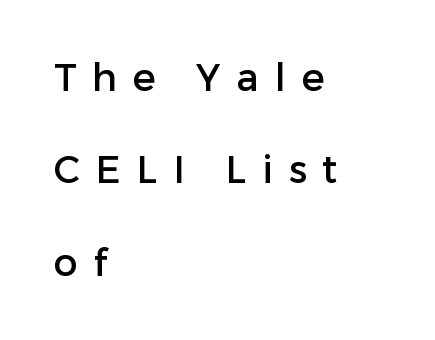
The image shows 38 px sans-serif type, upright; set left-aligned, loose line spacing (2.43x), unusually wide letter spacing (+0.42 em), not underlined; low stroke contrast and a medium x-height.
